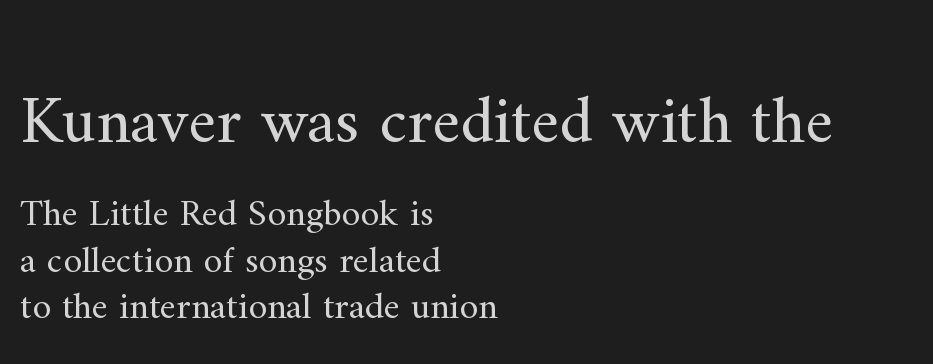
The image shows 67 px regular-weight serif type, upright; set left-aligned, line spacing 1.23x, normal letter spacing, not underlined; the first (top) block is 1.76x larger; medium stroke contrast and a small x-height.
